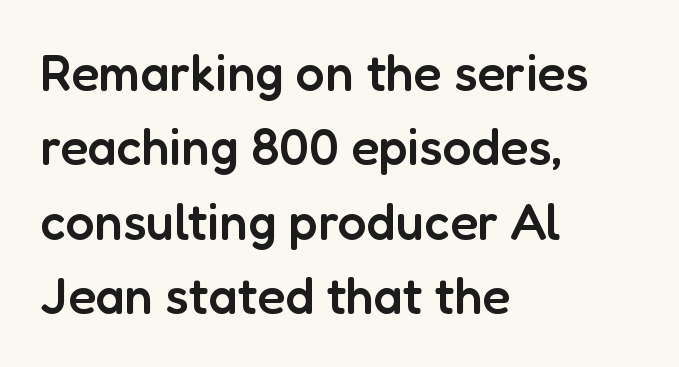
{"serif": "no", "italic": "no", "bold": "semi", "weight": "semibold", "width": "normal", "stroke_contrast": "low", "x_height": "medium", "monospaced": "no", "underline": "no", "align": "left", "line_spacing": "normal", "line_spacing_ratio": 1.46, "letter_spacing": "normal", "letter_spacing_em": 0.0, "glyph_px": 51}
